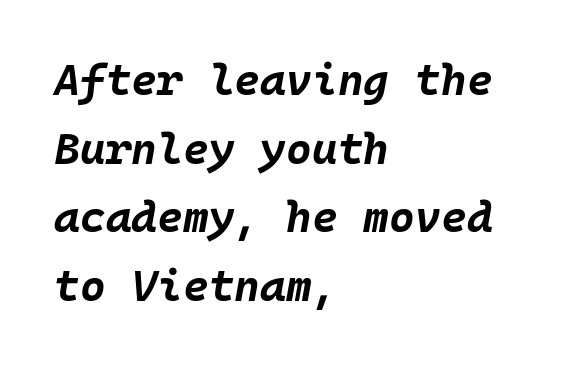
The image shows 44 px bold type, italic (leaning right), monospaced; set left-aligned, normal line spacing (1.56x), normal letter spacing, not underlined; low stroke contrast and a large x-height.
